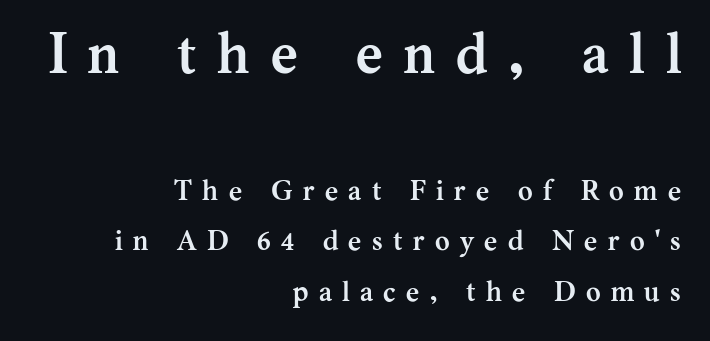
Of the two passages, the one on top uses the larger point size. Caption: bold face, heavy strokes. Typeset ragged left — the right edge is the straight one. A typesetter would label this face a serif. The axis of the letterforms is exactly vertical. Decoration check: the copy has no underline.
